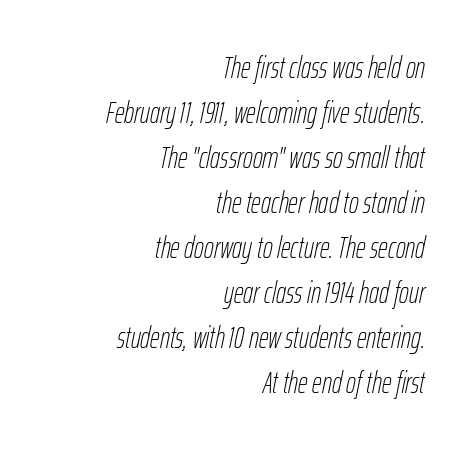
{"italic": "yes", "lean": "right", "slant_degrees": 12, "bold": "no", "weight": "thin", "width": "condensed", "stroke_contrast": "low", "x_height": "medium", "monospaced": "no", "underline": "no", "align": "right", "line_spacing": "normal", "line_spacing_ratio": 1.5, "letter_spacing": "normal", "letter_spacing_em": 0.0, "glyph_px": 30}
